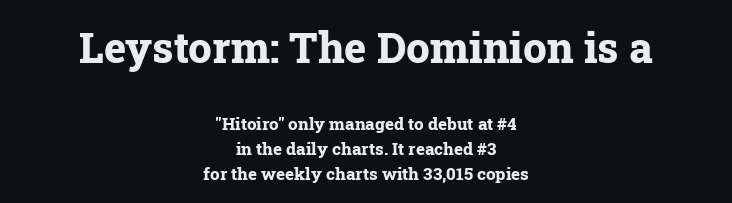
{"serif": "yes", "italic": "no", "bold": "yes", "weight": "bold", "width": "normal", "stroke_contrast": "low", "x_height": "medium", "monospaced": "no", "underline": "no", "align": "center", "line_spacing": "normal", "line_spacing_ratio": 1.45, "letter_spacing": "normal", "letter_spacing_em": 0.0, "larger_block": "first", "size_ratio": 2.47, "glyph_px": 42}
